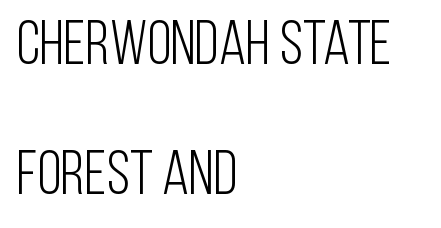
Q: Is the text bold? A: No.
Q: Is the text italic (slanted)? A: No, it is upright.
Q: Is the typeface a serif or a sans-serif typeface? A: Sans-serif.
Q: Is the text underlined? A: No.
Q: How is the paragraph aligned? A: Left-aligned.
Q: Is the spacing between letters normal or unusually wide? A: Normal.
Q: Is the spacing between lines tight, normal or loose? A: Loose.
Q: Width (condensed, normal, or wide)? A: Condensed.
Q: Stroke contrast? A: Low.
Q: x-height? A: Large.
Q: Monospaced? A: No.
